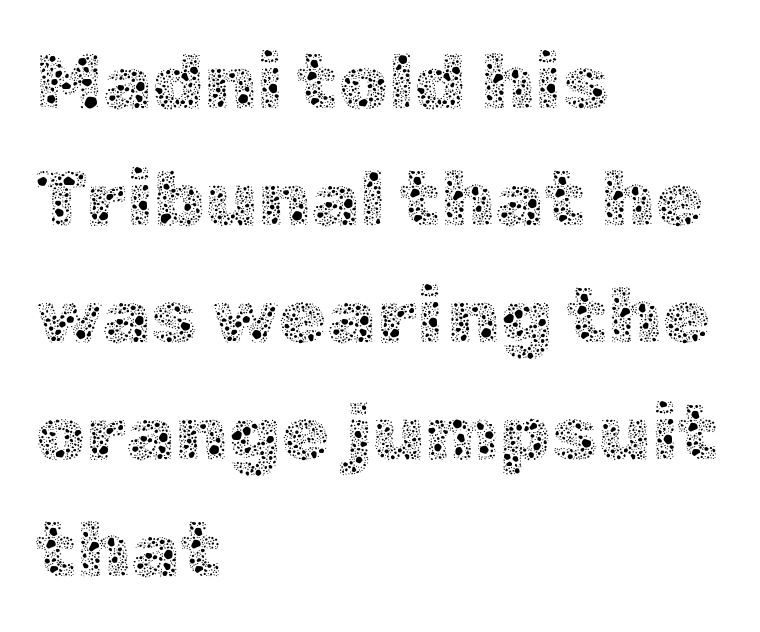
Horizontal bands of white between lines are of average thickness. The font sits on the lighter half of the weight spectrum, regular included. Nobody drew a line under any word here. Each word holds together tightly as a unit, with standard inter-letter gaps. Note the varied advance widths — an 'i' is clearly narrower than an 'm'. A roman cut, with each character standing at attention.
